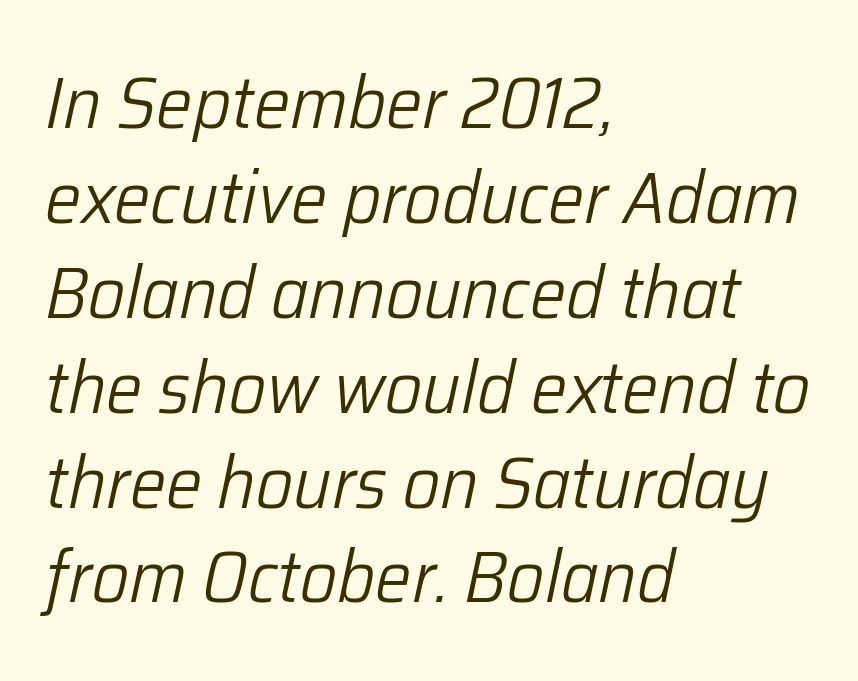
Q: Is the text bold? A: No.
Q: Is the text italic (slanted)? A: Yes, it leans right by about 12 degrees.
Q: Is the text underlined? A: No.
Q: How is the paragraph aligned? A: Left-aligned.
Q: Is the spacing between letters normal or unusually wide? A: Normal.
Q: Is the spacing between lines tight, normal or loose? A: Normal.
Q: Width (condensed, normal, or wide)? A: Normal.
Q: Stroke contrast? A: Low.
Q: x-height? A: Medium.
Q: Monospaced? A: No.
